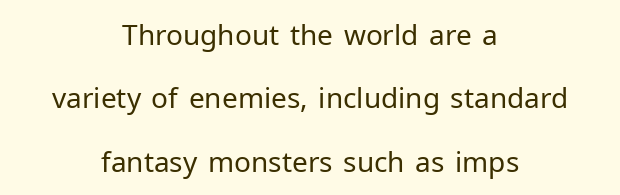
The image shows 28 px regular-weight sans-serif type, upright; set centered, loose line spacing (2.26x), normal letter spacing, not underlined; low stroke contrast and a medium x-height.
